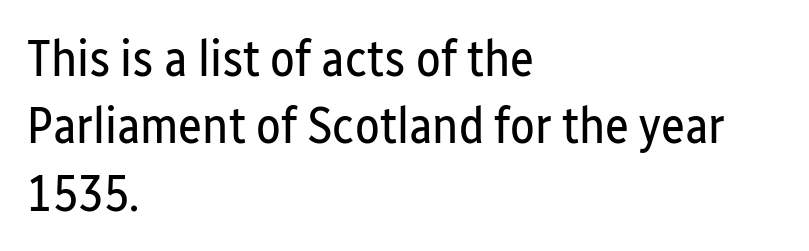
{"serif": "no", "italic": "no", "bold": "no", "weight": "regular", "width": "condensed", "stroke_contrast": "low", "x_height": "medium", "monospaced": "no", "underline": "no", "align": "left", "line_spacing": "normal", "line_spacing_ratio": 1.32, "letter_spacing": "normal", "letter_spacing_em": 0.0, "glyph_px": 51}
